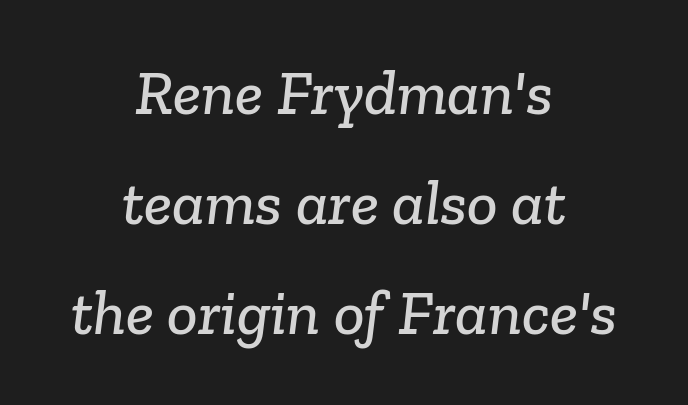
The image shows 64 px serif type; set centered, line spacing 1.72x, normal letter spacing, not underlined; low stroke contrast and a medium x-height.
